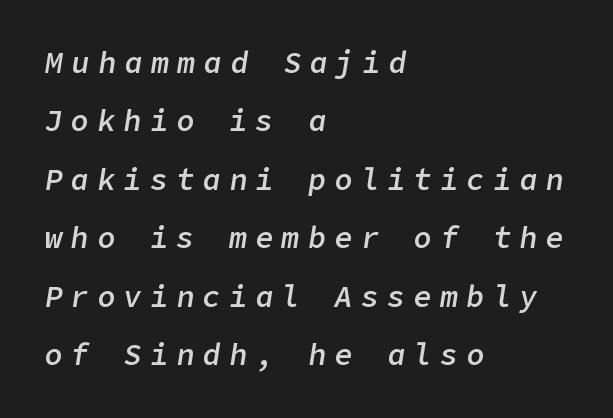
The image shows 30 px semibold type, italic (leaning right); set left-aligned, loose line spacing (1.95x), unusually wide letter spacing (+0.28 em), not underlined; low stroke contrast and a medium x-height.
